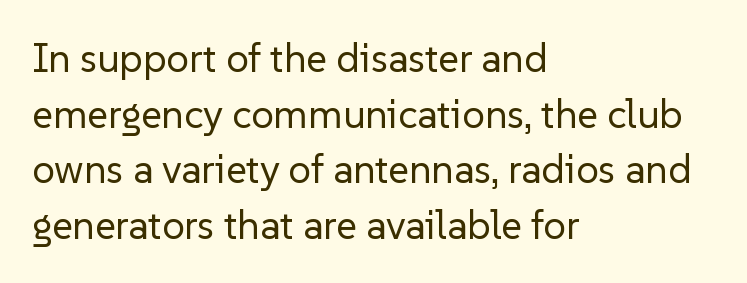
The image shows 40 px regular-weight sans-serif type, upright; set left-aligned, normal line spacing (1.39x), normal letter spacing, not underlined; low stroke contrast and a medium x-height.
